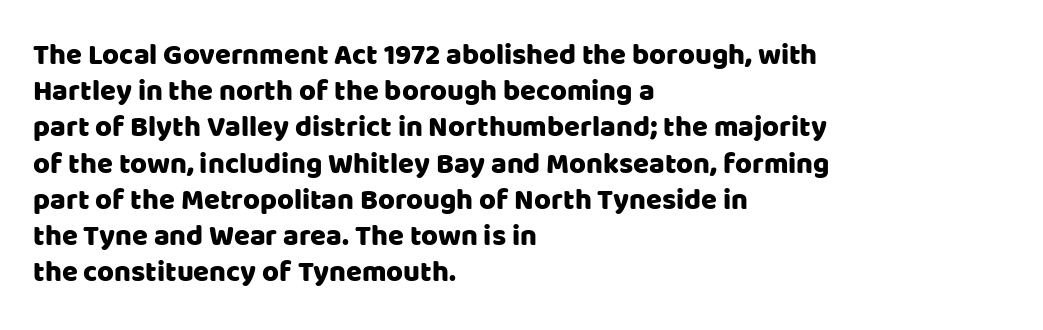
Whoever set this chose a conventional vertical rhythm. Decoration check: the copy has no underline. Does the type have serifs? No, each stem ends abruptly. Casual observation: everything's shoved over to the left. This sample has the flowing, uneven cadence of proportional lettering.
